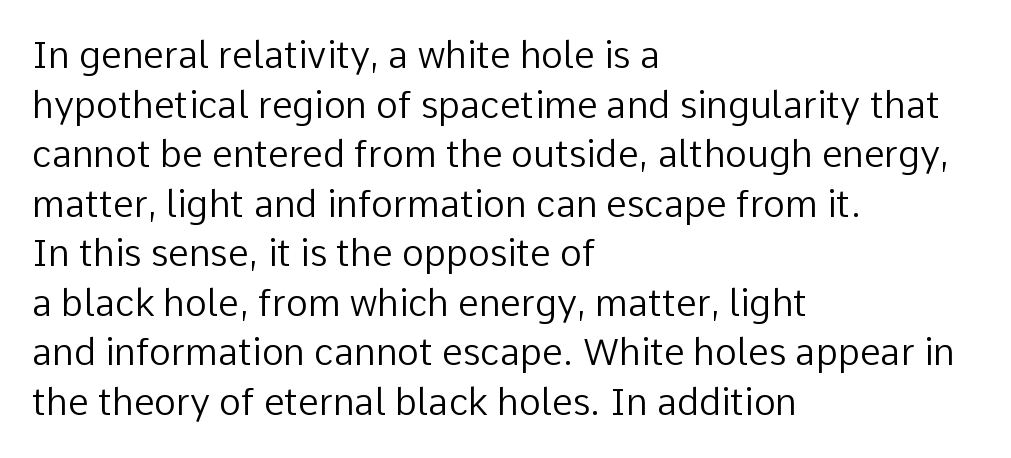
Q: Is the text bold? A: No.
Q: Is the text italic (slanted)? A: No, it is upright.
Q: Is the typeface a serif or a sans-serif typeface? A: Sans-serif.
Q: Is the text underlined? A: No.
Q: How is the paragraph aligned? A: Left-aligned.
Q: Is the spacing between letters normal or unusually wide? A: Normal.
Q: Is the spacing between lines tight, normal or loose? A: Normal.
Q: Width (condensed, normal, or wide)? A: Normal.
Q: Stroke contrast? A: Low.
Q: x-height? A: Medium.
Q: Monospaced? A: No.
